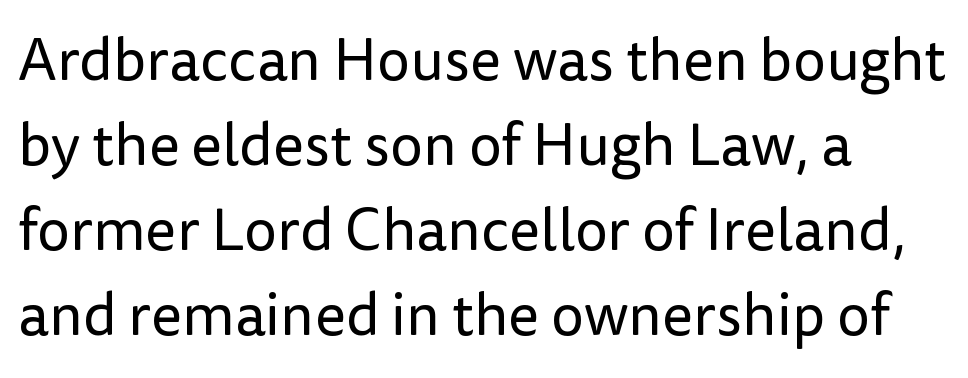
The image shows 59 px regular-weight sans-serif type, upright; set left-aligned, normal line spacing (1.44x), normal letter spacing, not underlined; low stroke contrast and a medium x-height.
